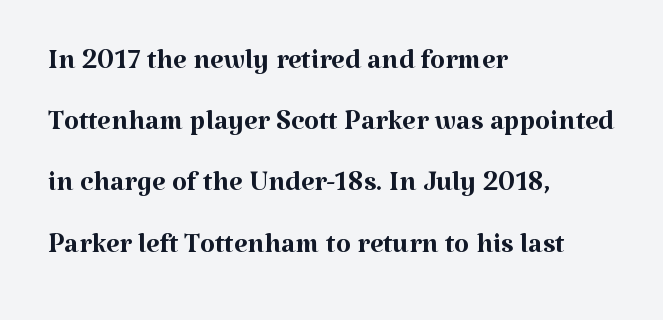
Q: Is the text bold? A: No.
Q: Is the text italic (slanted)? A: No, it is upright.
Q: Is the typeface a serif or a sans-serif typeface? A: Serif.
Q: Is the text underlined? A: No.
Q: How is the paragraph aligned? A: Left-aligned.
Q: Is the spacing between letters normal or unusually wide? A: Normal.
Q: Is the spacing between lines tight, normal or loose? A: Normal.
Q: Width (condensed, normal, or wide)? A: Normal.
Q: Stroke contrast? A: Medium.
Q: x-height? A: Medium.
Q: Monospaced? A: No.
